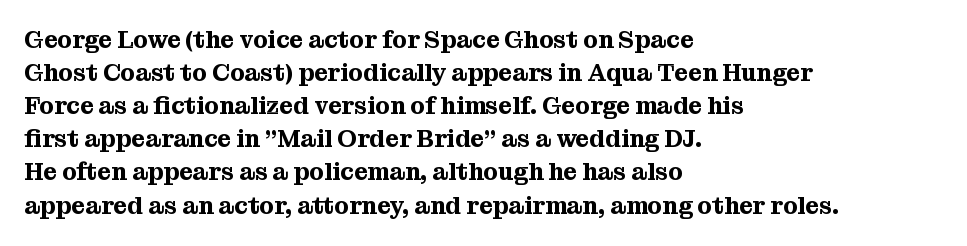
The lines are quadded left. Does extra space separate the letters? No, they use regular spacing. Tall strokes in this sample are plumb rather than angled. Notice how descenders clear the ascenders below comfortably — that's standard leading. This rendering features lettering with no underline.
